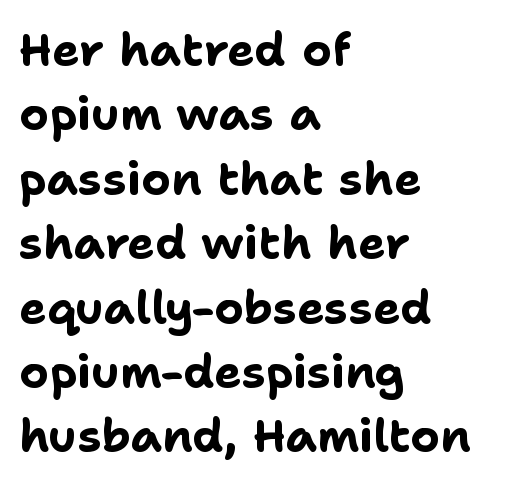
The image shows 46 px bold sans-serif type, upright; set left-aligned, normal line spacing (1.4x), normal letter spacing, not underlined; low stroke contrast and a medium x-height.
